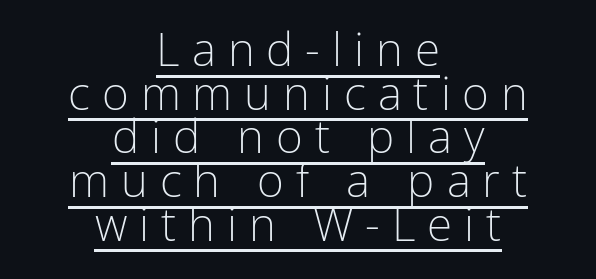
Q: Is the text bold? A: No.
Q: Is the text italic (slanted)? A: No, it is upright.
Q: Is the typeface a serif or a sans-serif typeface? A: Sans-serif.
Q: Is the text underlined? A: Yes.
Q: How is the paragraph aligned? A: Centered.
Q: Is the spacing between letters normal or unusually wide? A: Unusually wide.
Q: Is the spacing between lines tight, normal or loose? A: Tight.
Q: Width (condensed, normal, or wide)? A: Condensed.
Q: Stroke contrast? A: Low.
Q: x-height? A: Medium.
Q: Monospaced? A: No.
